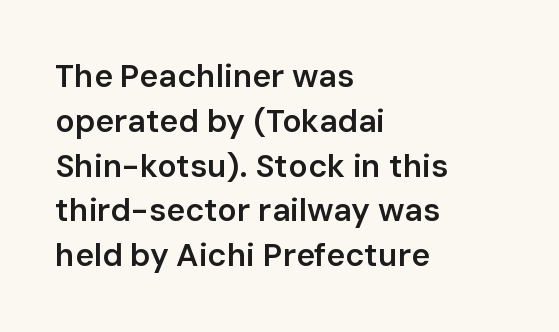
Q: Is the text bold? A: Semi-bold.
Q: Is the text italic (slanted)? A: No, it is upright.
Q: Is the typeface a serif or a sans-serif typeface? A: Sans-serif.
Q: Is the text underlined? A: No.
Q: How is the paragraph aligned? A: Left-aligned.
Q: Is the spacing between letters normal or unusually wide? A: Normal.
Q: Is the spacing between lines tight, normal or loose? A: Normal.
Q: Width (condensed, normal, or wide)? A: Normal.
Q: Stroke contrast? A: Low.
Q: x-height? A: Medium.
Q: Monospaced? A: No.
